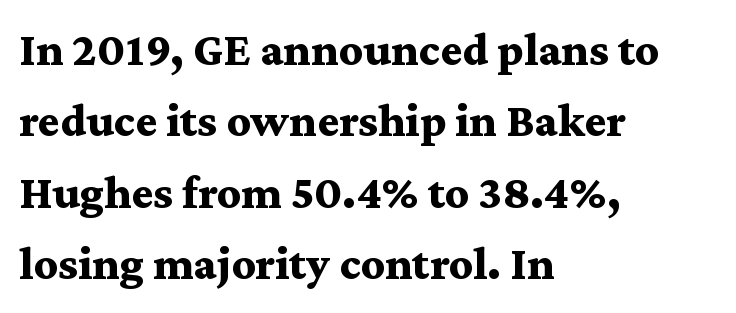
Q: Is the text bold? A: Yes.
Q: Is the text italic (slanted)? A: No, it is upright.
Q: Is the typeface a serif or a sans-serif typeface? A: Serif.
Q: Is the text underlined? A: No.
Q: How is the paragraph aligned? A: Left-aligned.
Q: Is the spacing between letters normal or unusually wide? A: Normal.
Q: Is the spacing between lines tight, normal or loose? A: Normal.
Q: Width (condensed, normal, or wide)? A: Wide.
Q: Stroke contrast? A: Medium.
Q: x-height? A: Medium.
Q: Monospaced? A: No.
